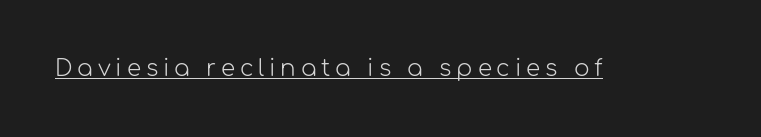
The image shows 23 px text type, upright; set unusually wide letter spacing (+0.21 em), underlined.
